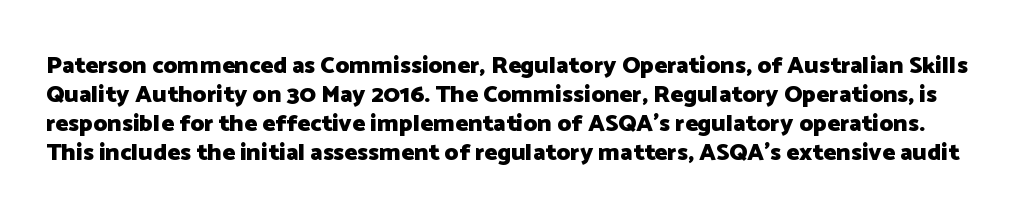
Weight check: bold — yes, fully. Does extra space separate the letters? No, they use regular spacing. The font's upright variant was chosen for this text. Bare-footed words on every line.
